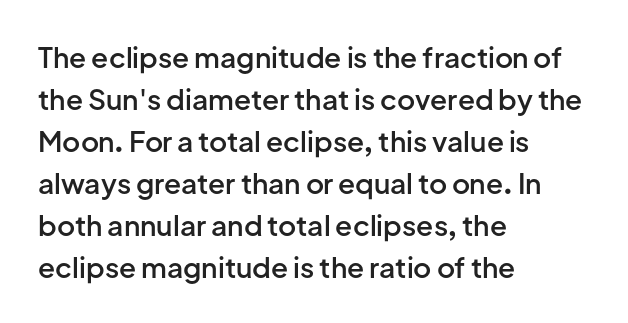
Spacing verdict: proportional, widths tailored to each character. Compared with a centered layout, this one pins lines to the left instead. As a designer I'd log this as weight 600, semibold. Style check: upright. Normally led — the rows are evenly, conventionally spaced. Nothing unusual about the tracking: characters are spaced as the font intends.
